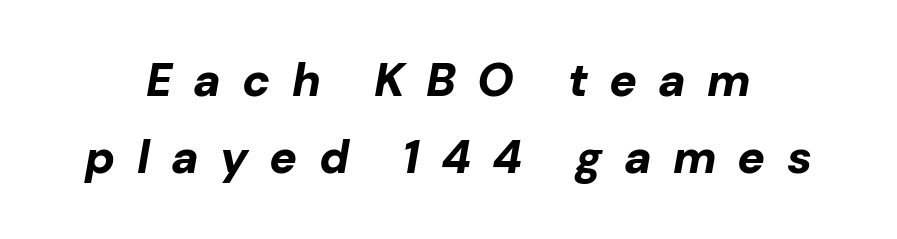
Q: Is the text bold? A: Yes.
Q: Is the text italic (slanted)? A: Yes, it leans right by about 10 degrees.
Q: Is the text underlined? A: No.
Q: Is the spacing between letters normal or unusually wide? A: Unusually wide.
Q: Is the spacing between lines tight, normal or loose? A: Normal.
Q: Width (condensed, normal, or wide)? A: Normal.
Q: Stroke contrast? A: Low.
Q: x-height? A: Medium.
Q: Monospaced? A: No.
